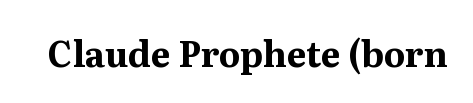
The image shows 35 px bold serif type, upright; set normal letter spacing, not underlined; medium stroke contrast and a medium x-height.
